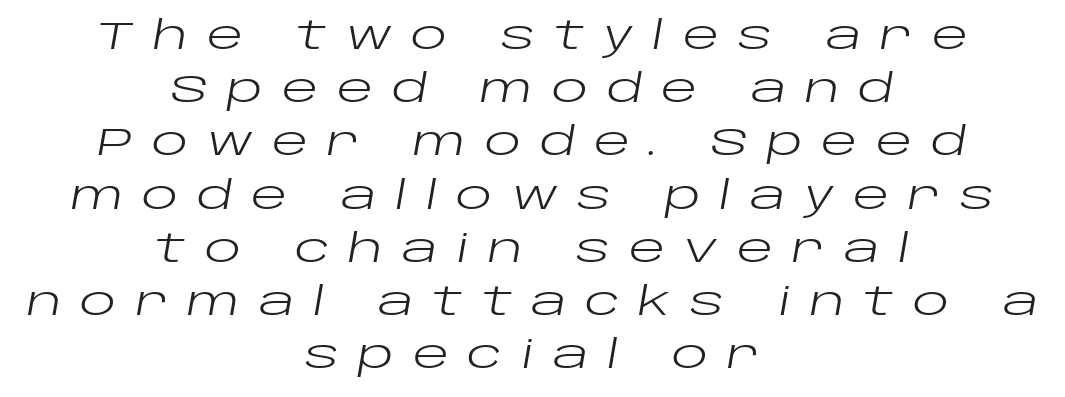
{"italic": "yes", "lean": "right", "slant_degrees": 10, "bold": "no", "weight": "regular", "width": "wide", "stroke_contrast": "low", "x_height": "large", "monospaced": "no", "underline": "no", "align": "center", "line_spacing": "normal", "line_spacing_ratio": 1.4, "letter_spacing": "wide", "letter_spacing_em": 0.49, "glyph_px": 38}
